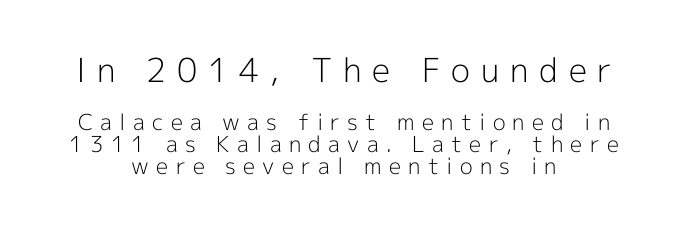
The whitespace from short lines is split evenly between both sides. The earlier block is typeset at a bigger size than the later block. Reading down the column, the eye jumps only a short way to each next line. Spacing between characters has been opened up far beyond the box default. Descenders are the only things crossing below the line.
